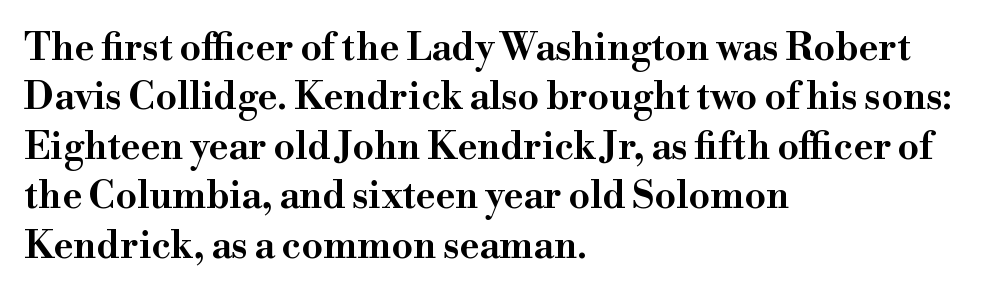
The image shows 38 px wide serif type, upright; set left-aligned, normal line spacing (1.3x), normal letter spacing, not underlined; high stroke contrast and a small x-height.
